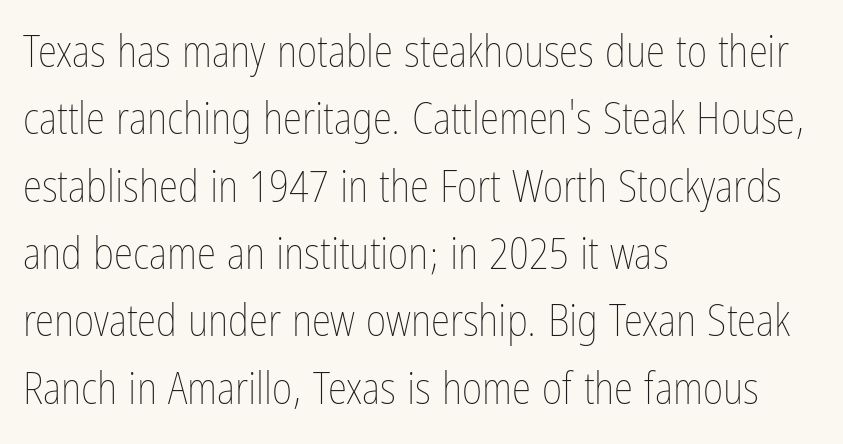
The image shows 44 px thin, condensed type, upright; set left-aligned, normal line spacing (1.53x), normal letter spacing, not underlined; low stroke contrast and a medium x-height.
